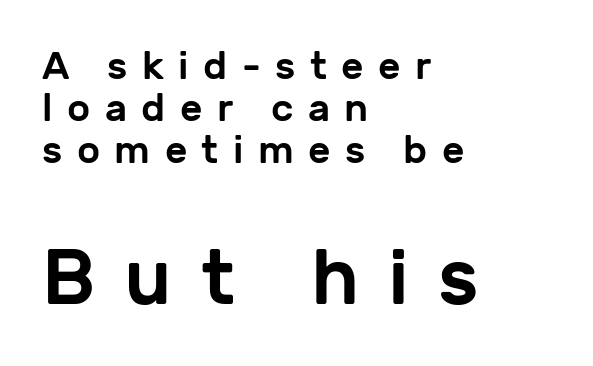
Q: Is the text italic (slanted)? A: No, it is upright.
Q: Is the typeface a serif or a sans-serif typeface? A: Sans-serif.
Q: Is the text underlined? A: No.
Q: How is the paragraph aligned? A: Left-aligned.
Q: Is the spacing between letters normal or unusually wide? A: Unusually wide.
Q: Is the spacing between lines tight, normal or loose? A: Tight.
Q: Which block of text is set in a larger size, the first (top) or the second (bottom)? A: The second (bottom) one.
Q: Width (condensed, normal, or wide)? A: Normal.
Q: Stroke contrast? A: Low.
Q: x-height? A: Medium.
Q: Monospaced? A: No.
